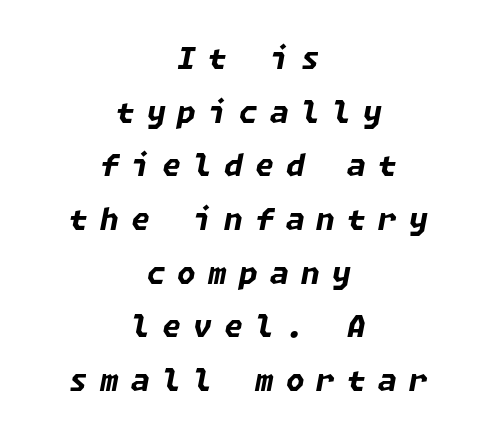
Q: Is the text bold? A: Yes.
Q: Is the text italic (slanted)? A: Yes, it leans right by about 11 degrees.
Q: Is the text underlined? A: No.
Q: How is the paragraph aligned? A: Centered.
Q: Is the spacing between letters normal or unusually wide? A: Unusually wide.
Q: Width (condensed, normal, or wide)? A: Normal.
Q: Stroke contrast? A: Low.
Q: x-height? A: Medium.
